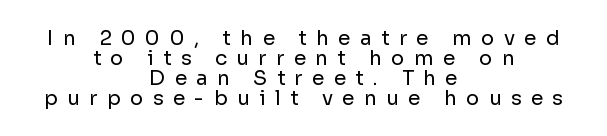
Q: Is the text bold? A: No.
Q: Is the text italic (slanted)? A: No, it is upright.
Q: Is the text underlined? A: No.
Q: How is the paragraph aligned? A: Centered.
Q: Is the spacing between letters normal or unusually wide? A: Unusually wide.
Q: Is the spacing between lines tight, normal or loose? A: Tight.
